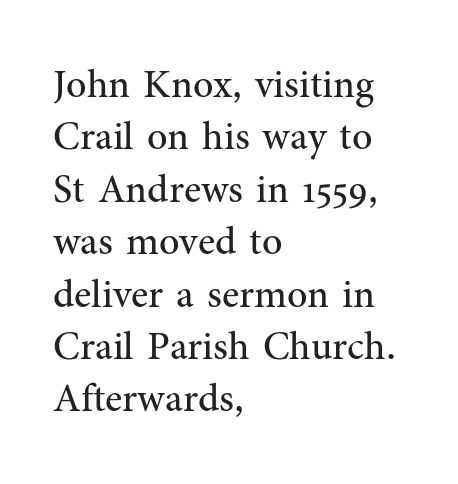
The image shows 40 px regular-weight serif type, upright; set left-aligned, normal line spacing (1.31x), normal letter spacing, not underlined; medium stroke contrast and a medium x-height.
